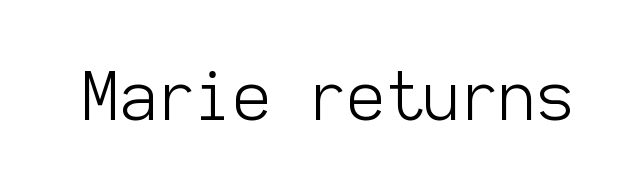
The image shows 66 px light sans-serif type, upright, monospaced; set normal letter spacing, not underlined; low stroke contrast and a medium x-height.
